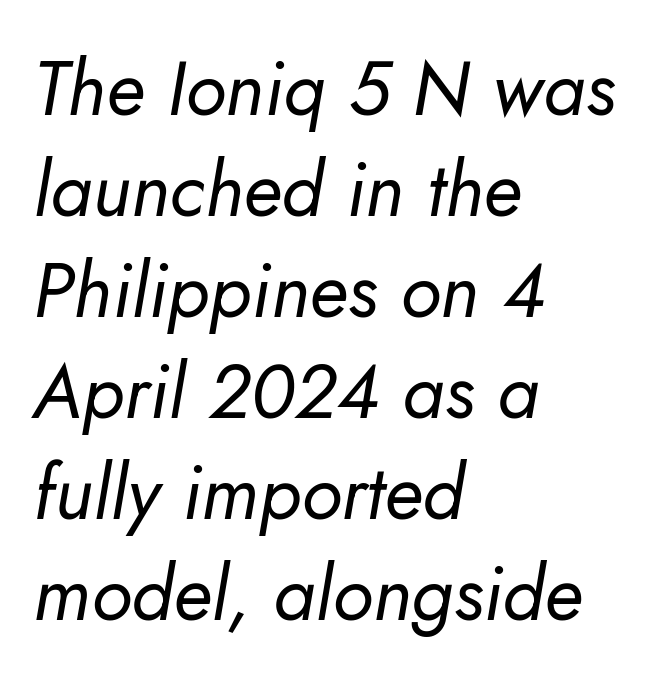
Q: Is the text bold? A: No.
Q: Is the text italic (slanted)? A: Yes, it leans right by about 5 degrees.
Q: Is the text underlined? A: No.
Q: How is the paragraph aligned? A: Left-aligned.
Q: Is the spacing between letters normal or unusually wide? A: Normal.
Q: Is the spacing between lines tight, normal or loose? A: Normal.
Q: Width (condensed, normal, or wide)? A: Normal.
Q: Stroke contrast? A: Low.
Q: x-height? A: Small.
Q: Monospaced? A: No.
